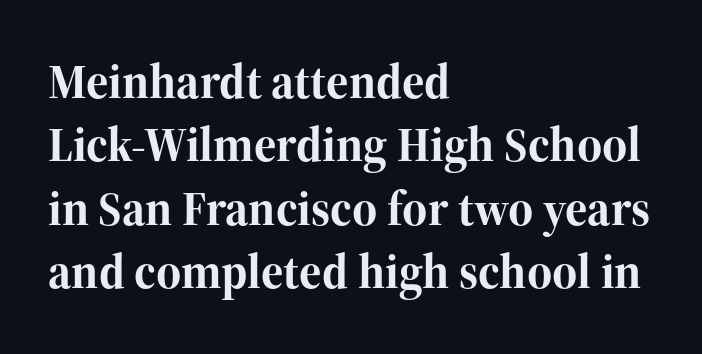
Q: Is the text bold? A: Yes.
Q: Is the text italic (slanted)? A: No, it is upright.
Q: Is the typeface a serif or a sans-serif typeface? A: Serif.
Q: Is the text underlined? A: No.
Q: How is the paragraph aligned? A: Left-aligned.
Q: Is the spacing between letters normal or unusually wide? A: Normal.
Q: Is the spacing between lines tight, normal or loose? A: Normal.
Q: Width (condensed, normal, or wide)? A: Normal.
Q: Stroke contrast? A: High.
Q: x-height? A: Medium.
Q: Monospaced? A: No.
